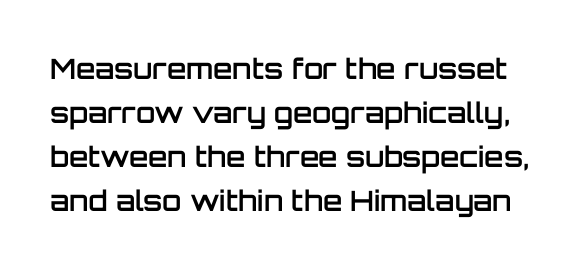
The image shows 28 px semibold sans-serif type, upright; set normal line spacing (1.57x), normal letter spacing, not underlined; low stroke contrast and a large x-height.
